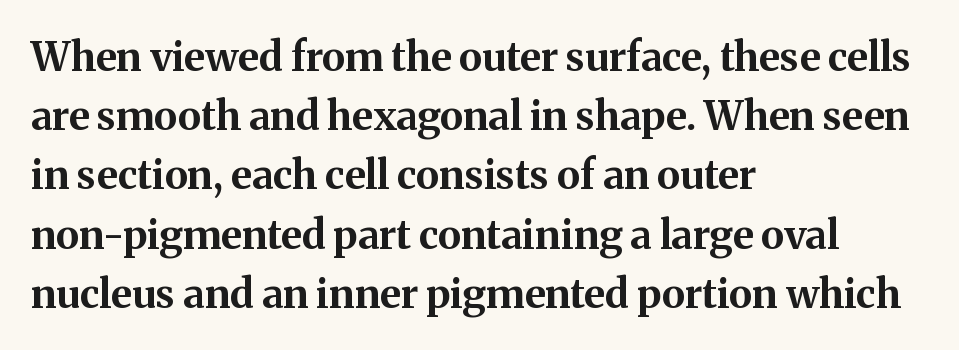
The image shows 40 px bold serif type, upright; set left-aligned, normal line spacing (1.48x), normal letter spacing, not underlined; medium stroke contrast and a medium x-height.
